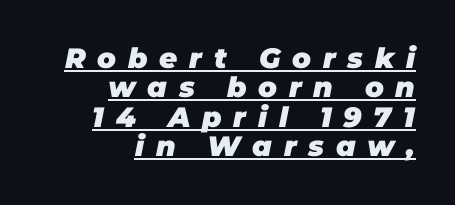
Inter-character spacing is expanded well beyond the font's built-in metrics. Compared with a flush-left layout, this one pins lines to the opposite, right side. A typesetter would call this leading minimal, almost set solid. The specimen includes a rule beneath the text block's lines. The passage shown is emphatically bold.
